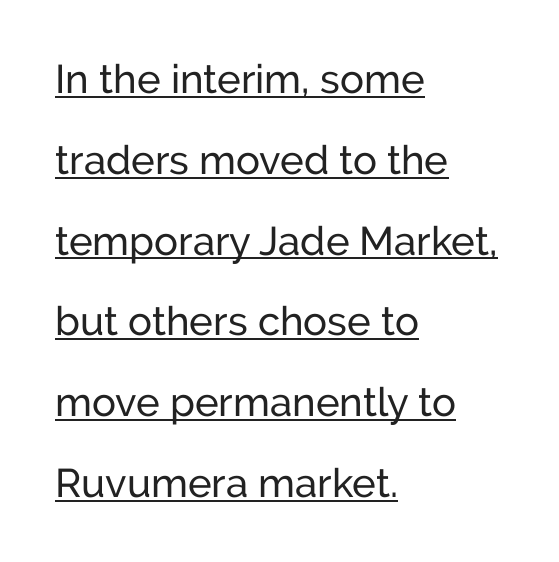
The image shows 40 px regular-weight sans-serif type, upright; set left-aligned, loose line spacing (2.02x), normal letter spacing, underlined; low stroke contrast and a medium x-height.
